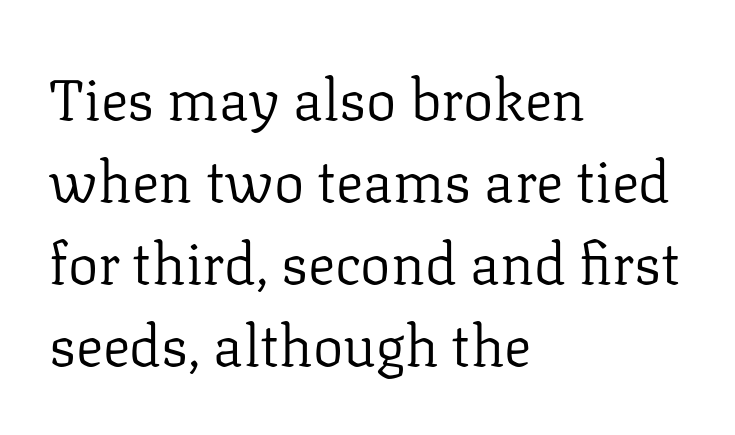
{"serif": "yes", "italic": "no", "bold": "no", "weight": "regular", "width": "normal", "stroke_contrast": "low", "x_height": "medium", "monospaced": "no", "underline": "no", "align": "left", "line_spacing": "normal", "line_spacing_ratio": 1.44, "letter_spacing": "normal", "letter_spacing_em": 0.0, "glyph_px": 57}
